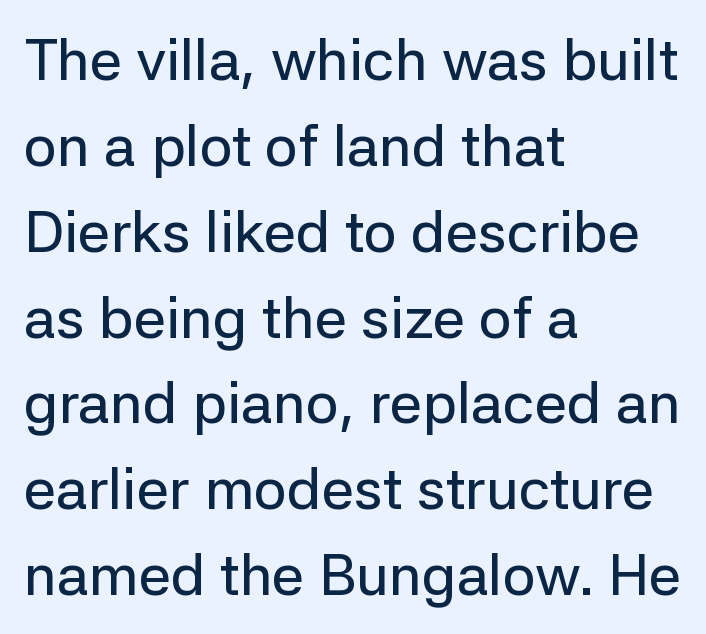
Q: Is the text italic (slanted)? A: No, it is upright.
Q: Is the typeface a serif or a sans-serif typeface? A: Sans-serif.
Q: Is the text underlined? A: No.
Q: How is the paragraph aligned? A: Left-aligned.
Q: Is the spacing between letters normal or unusually wide? A: Normal.
Q: Is the spacing between lines tight, normal or loose? A: Normal.
Q: Width (condensed, normal, or wide)? A: Normal.
Q: Stroke contrast? A: Low.
Q: x-height? A: Medium.
Q: Monospaced? A: No.
